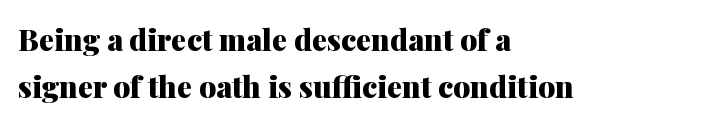
{"serif": "yes", "italic": "no", "bold": "yes", "weight": "heavy", "width": "normal", "stroke_contrast": "medium", "x_height": "medium", "monospaced": "no", "underline": "no", "align": "left", "line_spacing": "normal", "line_spacing_ratio": 1.56, "letter_spacing": "normal", "letter_spacing_em": 0.0, "glyph_px": 30}
